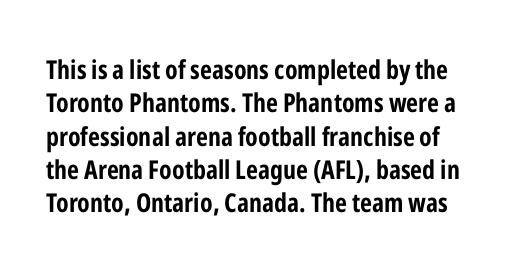
The image shows 26 px bold type, upright; set normal line spacing (1.28x), normal letter spacing, not underlined.
